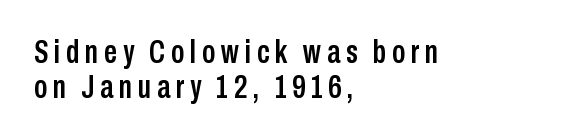
{"serif": "no", "italic": "no", "width": "condensed", "stroke_contrast": "low", "x_height": "medium", "monospaced": "no", "underline": "no", "align": "left", "line_spacing": "tight", "line_spacing_ratio": 1.05, "glyph_px": 33}
